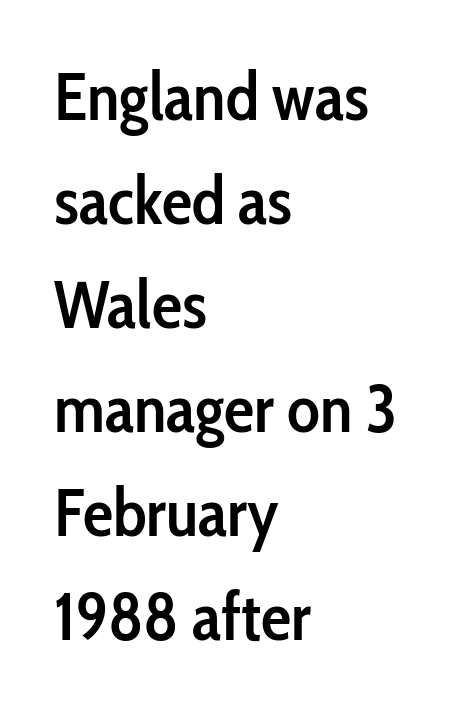
{"serif": "no", "italic": "no", "bold": "semi", "weight": "semibold", "width": "condensed", "stroke_contrast": "low", "x_height": "medium", "monospaced": "no", "underline": "no", "align": "left", "line_spacing": "normal", "line_spacing_ratio": 1.53, "letter_spacing": "normal", "letter_spacing_em": 0.0, "glyph_px": 68}
